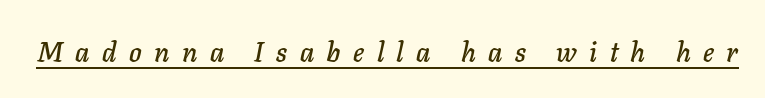
{"italic": "yes", "lean": "right", "slant_degrees": 11, "underline": "yes", "letter_spacing": "wide", "letter_spacing_em": 0.46, "glyph_px": 27}
